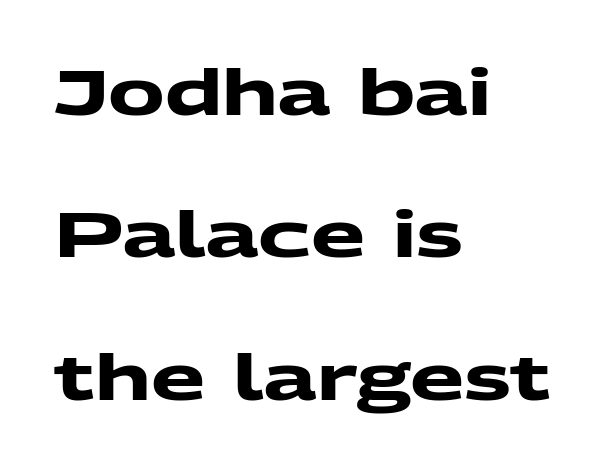
{"serif": "no", "bold": "yes", "weight": "heavy", "width": "wide", "stroke_contrast": "medium", "x_height": "medium", "monospaced": "no", "underline": "no", "align": "left", "line_spacing": "loose", "line_spacing_ratio": 2.26, "letter_spacing": "normal", "letter_spacing_em": 0.0, "glyph_px": 63}
